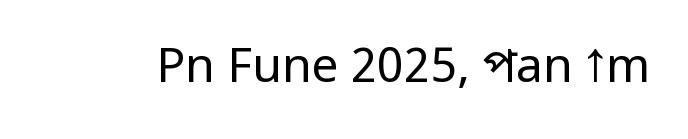
{"serif": "no", "italic": "no", "bold": "no", "weight": "regular", "width": "condensed", "stroke_contrast": "low", "x_height": "large", "monospaced": "no", "underline": "no", "letter_spacing": "normal", "letter_spacing_em": 0.0, "glyph_px": 48}
